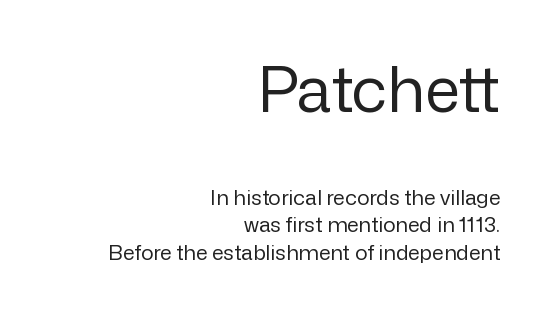
The image shows 63 px regular-weight sans-serif type, upright; set right-aligned, normal line spacing (1.31x), normal letter spacing, not underlined; the first (top) block is 3.0x larger; low stroke contrast and a medium x-height.
